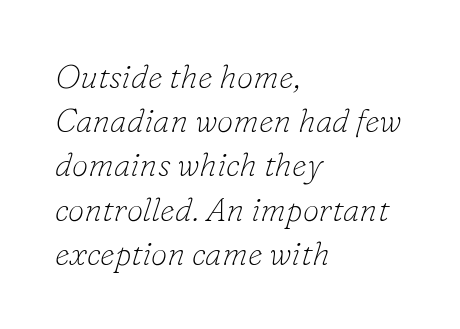
Q: Is the text bold? A: No.
Q: Is the text italic (slanted)? A: Yes, it leans right by about 16 degrees.
Q: Is the typeface a serif or a sans-serif typeface? A: Serif.
Q: Is the text underlined? A: No.
Q: How is the paragraph aligned? A: Left-aligned.
Q: Is the spacing between letters normal or unusually wide? A: Normal.
Q: Is the spacing between lines tight, normal or loose? A: Normal.
Q: Width (condensed, normal, or wide)? A: Normal.
Q: Stroke contrast? A: Low.
Q: x-height? A: Small.
Q: Monospaced? A: No.
